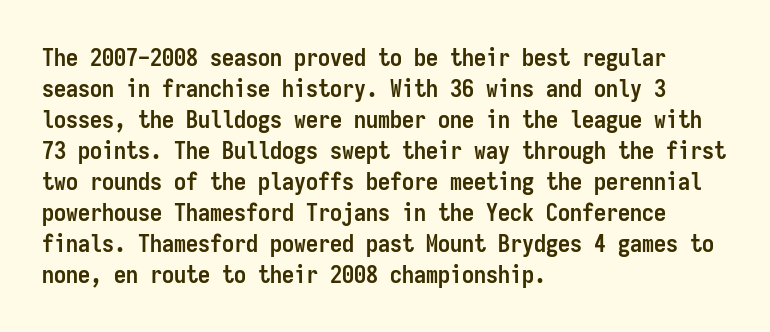
If you measured baseline to baseline, you'd find a middling distance. The specimen reads as upright at a glance. Glyph-to-glyph distance matches everyday printed text. Heavy, bold letterforms. Each row of text sits above clean, open space.
